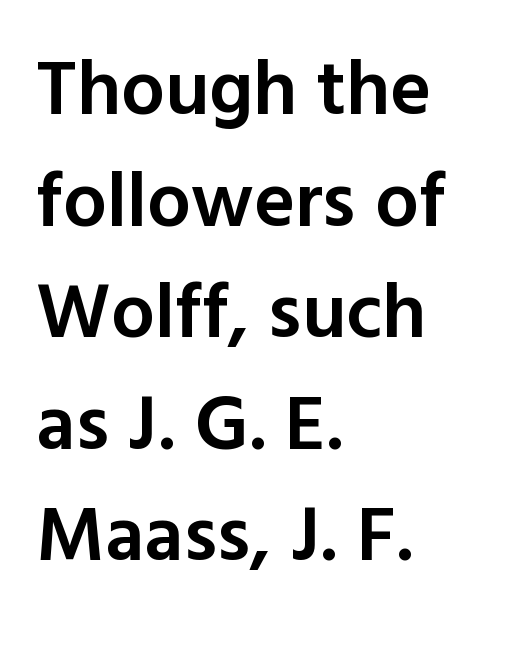
{"serif": "no", "italic": "no", "bold": "semi", "weight": "semibold", "width": "normal", "x_height": "medium", "monospaced": "no", "underline": "no", "align": "left", "line_spacing": "normal", "line_spacing_ratio": 1.43, "letter_spacing": "normal", "letter_spacing_em": 0.0, "glyph_px": 78}
